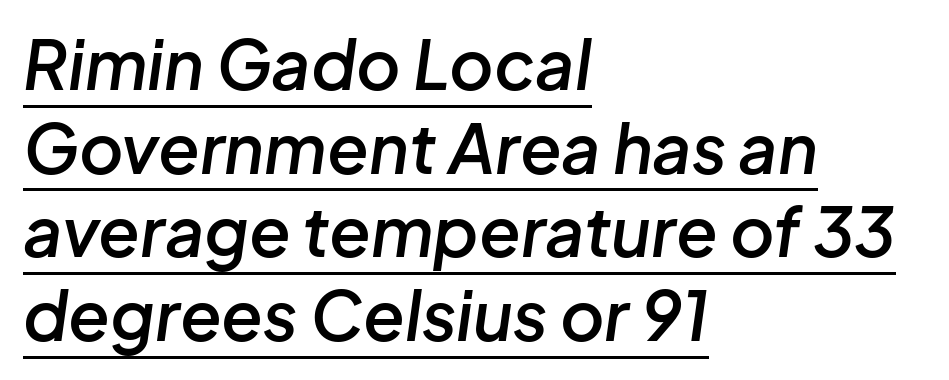
You could not count columns in this text — the font is proportionally spaced. Is the type slanted? Yes — the strokes lean at a clear angle. Letter spacing: default. Every letter is mildly thick-stroked: semibold rather than bold.
